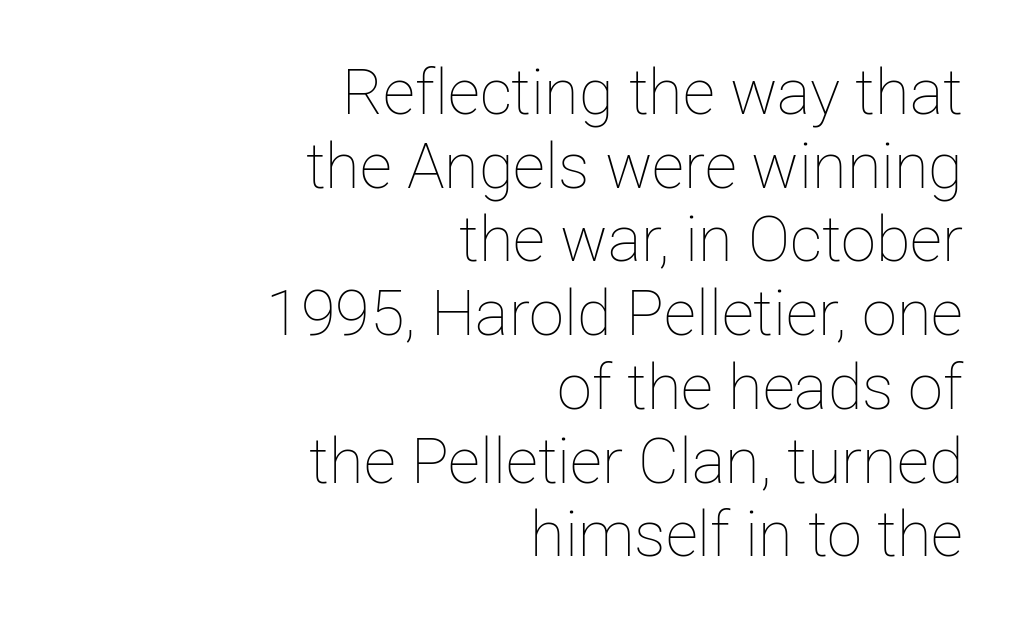
Caption: standard tracking, unaltered. Proportional: the letters do not fall into vertical columns. Underline: absent. Style check: upright.
